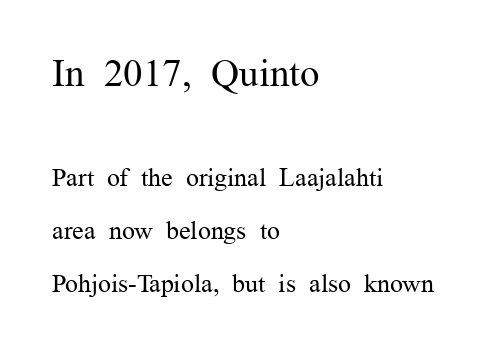
A typesetter would label this face a serif. You could not count columns in this text — the font is proportionally spaced. Line spacing here is loose. The horizontal fit of the characters is conventional and even.
